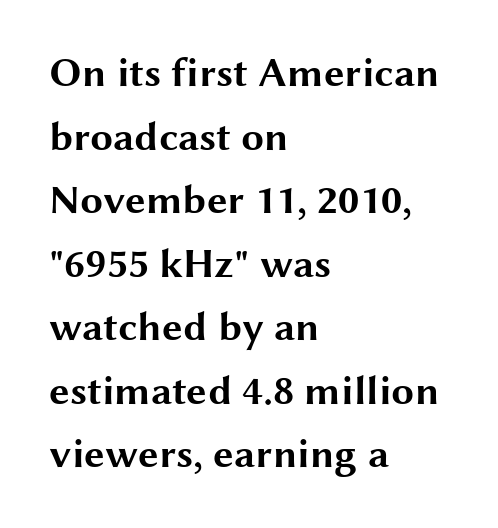
{"serif": "no", "italic": "no", "bold": "yes", "weight": "bold", "width": "wide", "stroke_contrast": "medium", "x_height": "medium", "monospaced": "no", "underline": "no", "align": "left", "line_spacing": "normal", "line_spacing_ratio": 1.55, "letter_spacing": "normal", "letter_spacing_em": 0.0, "glyph_px": 41}
